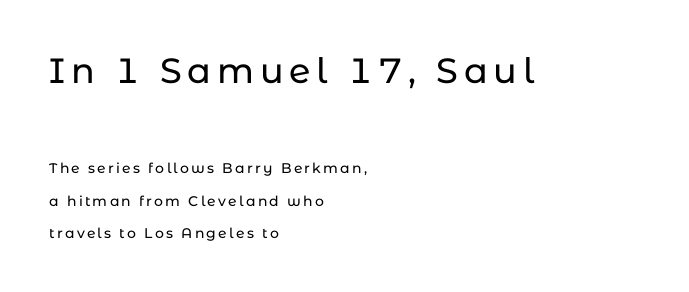
Loosely led — the rows are spread out. Size hierarchy here favors the leading block over the trailing one. Horizontal alignment here is leftward, the default for most running prose. The characters display no serif detailing; their extremities are plain.
